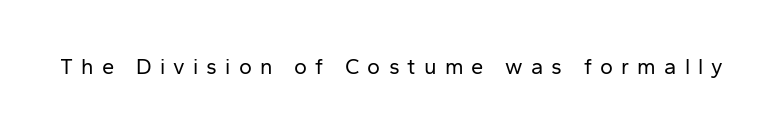
Q: Is the text bold? A: No.
Q: Is the text italic (slanted)? A: No, it is upright.
Q: Is the text underlined? A: No.
Q: Is the spacing between letters normal or unusually wide? A: Unusually wide.
